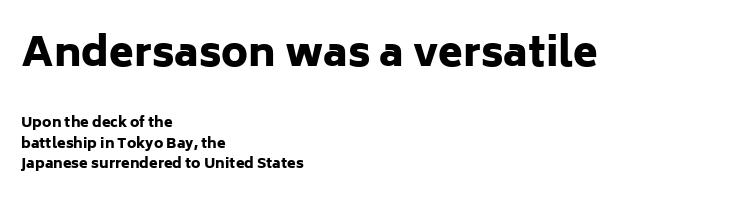
Honestly, there is no underline to notice here at all. Note: larger setting up top, smaller setting below. A typesetter would call this zero additional tracking. In CSS terms this would be text-align: left.
